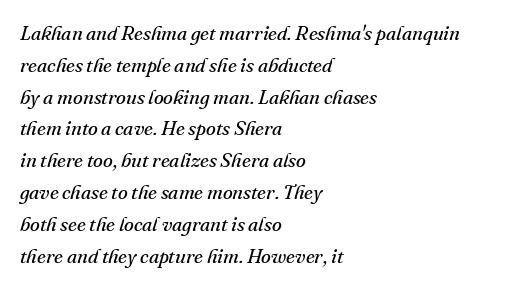
The image shows 20 px text type, italic (leaning right); set left-aligned, normal line spacing (1.59x), normal letter spacing, not underlined.
